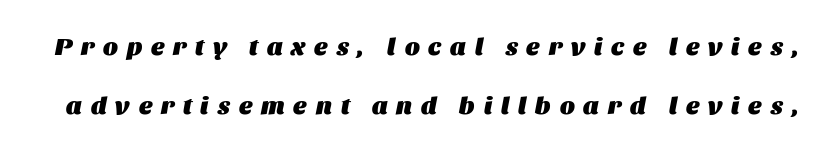
Quick note: underline off. Observe the wide spacing: letters keep a clear distance from each other. This is heavy type, rendered in bold. The axis of the letterforms is tilted away from vertical. Regarding leading, the lines here are spaced well apart.
